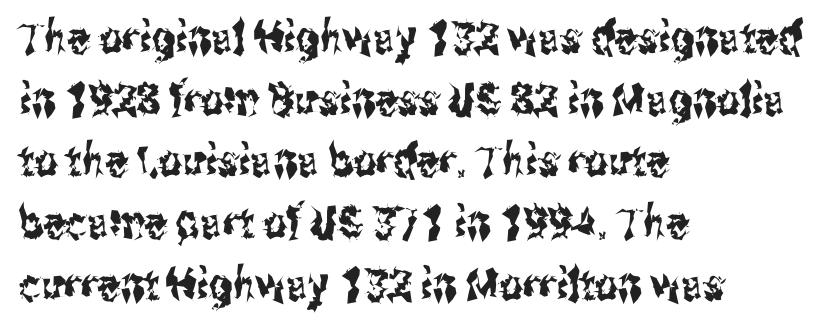
{"serif": "no", "italic": "no", "width": "condensed", "stroke_contrast": "medium", "x_height": "medium", "monospaced": "no", "underline": "no", "align": "left", "line_spacing": "normal", "line_spacing_ratio": 1.37, "letter_spacing": "normal", "letter_spacing_em": 0.0, "glyph_px": 45}
